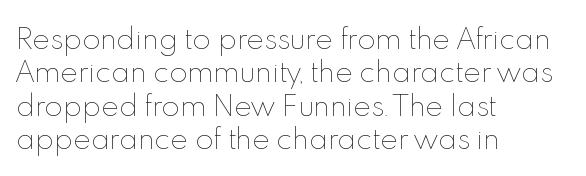
{"italic": "no", "bold": "no", "underline": "no", "align": "left", "line_spacing_ratio": 1.24, "letter_spacing": "normal", "letter_spacing_em": 0.0, "glyph_px": 27}
